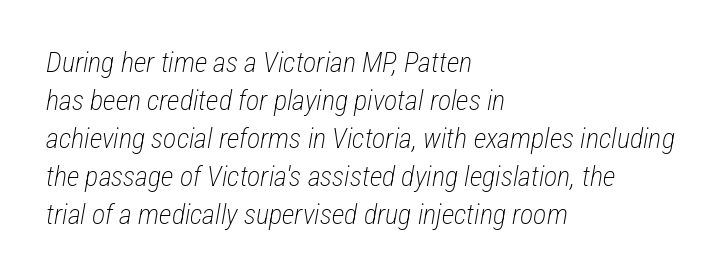
Q: Is the text bold? A: No.
Q: Is the text italic (slanted)? A: Yes, it leans right by about 12 degrees.
Q: Is the text underlined? A: No.
Q: How is the paragraph aligned? A: Left-aligned.
Q: Is the spacing between letters normal or unusually wide? A: Normal.
Q: Is the spacing between lines tight, normal or loose? A: Normal.
Q: Width (condensed, normal, or wide)? A: Condensed.
Q: Stroke contrast? A: Low.
Q: x-height? A: Medium.
Q: Monospaced? A: No.
